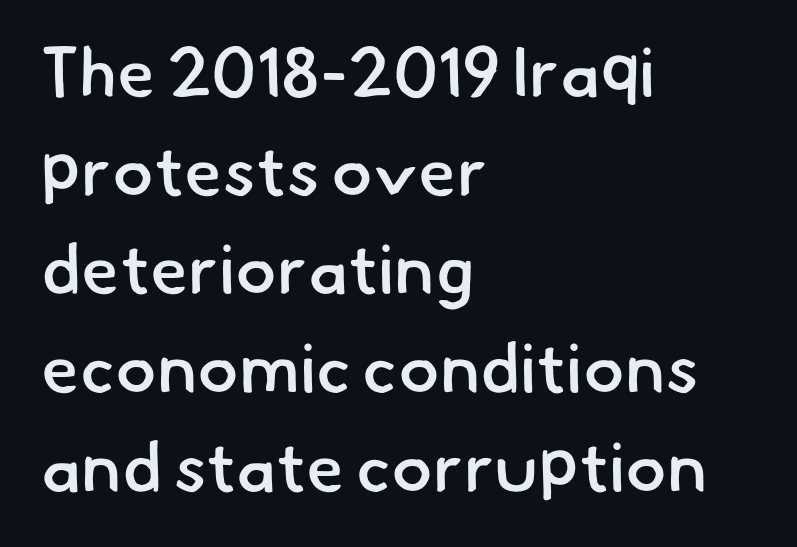
This rendering employs a face without finishing strokes, i.e., a sans-serif. Does extra space separate the letters? No, they use regular spacing. The space beneath each line is pristine and unruled. The paragraph has a hard left edge and a soft right edge. These lines carry some extra weight — a demibold, not a full bold. Does the leading feel generous? No, just average.
